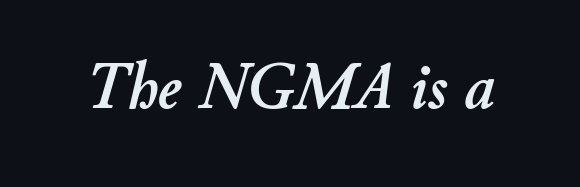
The image shows 66 px text type, italic (leaning right); set normal letter spacing, not underlined; low stroke contrast and a small x-height.
